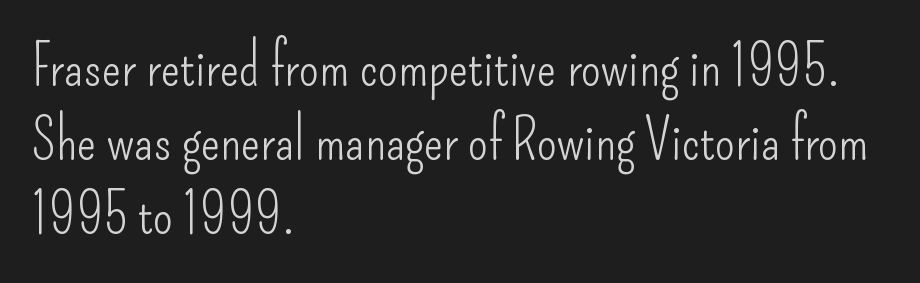
Q: Is the text bold? A: No.
Q: Is the text italic (slanted)? A: No, it is upright.
Q: Is the typeface a serif or a sans-serif typeface? A: Sans-serif.
Q: Is the text underlined? A: No.
Q: How is the paragraph aligned? A: Left-aligned.
Q: Is the spacing between letters normal or unusually wide? A: Normal.
Q: Is the spacing between lines tight, normal or loose? A: Normal.
Q: Width (condensed, normal, or wide)? A: Condensed.
Q: Stroke contrast? A: Low.
Q: x-height? A: Small.
Q: Monospaced? A: No.
